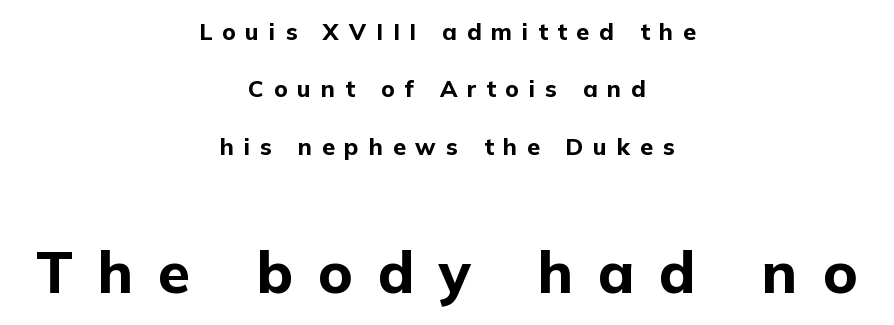
Typographically, this falls in the sans-serif category. The paragraph has two soft edges and a firm central axis. Whoever set this chose breathing room over compactness in the vertical rhythm. The block sitting lower on the canvas is the one with enlarged characters. Type without underlining.
